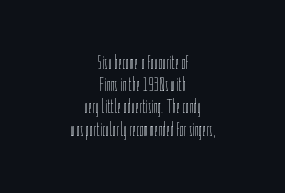
{"italic": "no", "bold": "no", "underline": "no", "align": "center", "line_spacing": "tight", "line_spacing_ratio": 1.11, "letter_spacing": "normal", "letter_spacing_em": 0.0, "glyph_px": 20}
